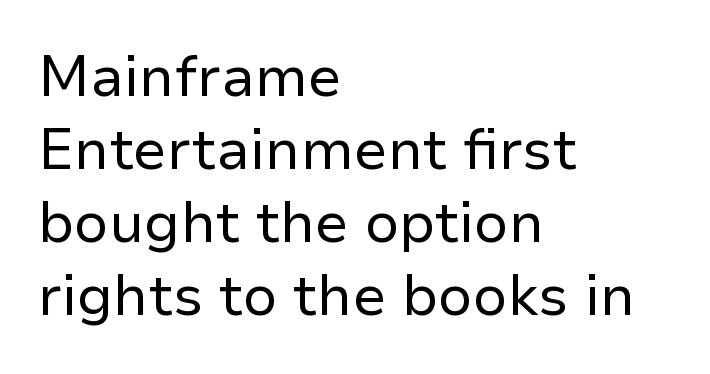
You can tell from the bare stems that sans-serif type was used. Stems here are at most as thick as an everyday book face. Nope, not italic — everything's standing straight. The text block is weighted toward the left margin, trailing off unevenly rightward.
